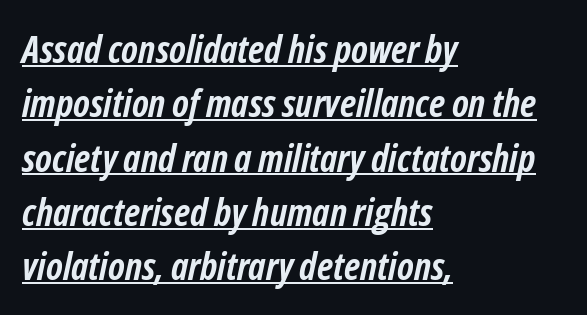
Q: Is the text bold? A: Yes.
Q: Is the text italic (slanted)? A: Yes, it leans right by about 12 degrees.
Q: Is the text underlined? A: Yes.
Q: How is the paragraph aligned? A: Left-aligned.
Q: Is the spacing between letters normal or unusually wide? A: Normal.
Q: Is the spacing between lines tight, normal or loose? A: Normal.
Q: Width (condensed, normal, or wide)? A: Condensed.
Q: Stroke contrast? A: Low.
Q: x-height? A: Medium.
Q: Monospaced? A: No.
